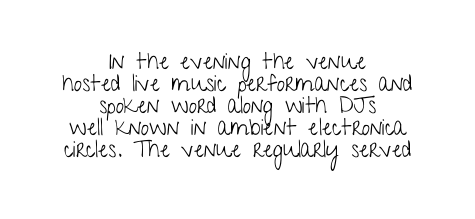
The image shows 23 px text type, upright; set centered, tight line spacing (0.96x), normal letter spacing, not underlined.
